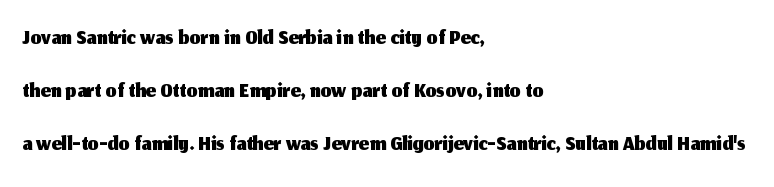
The image shows 35 px sans-serif type, upright; set left-aligned, normal line spacing (1.52x), normal letter spacing, not underlined; medium stroke contrast and a medium x-height.
